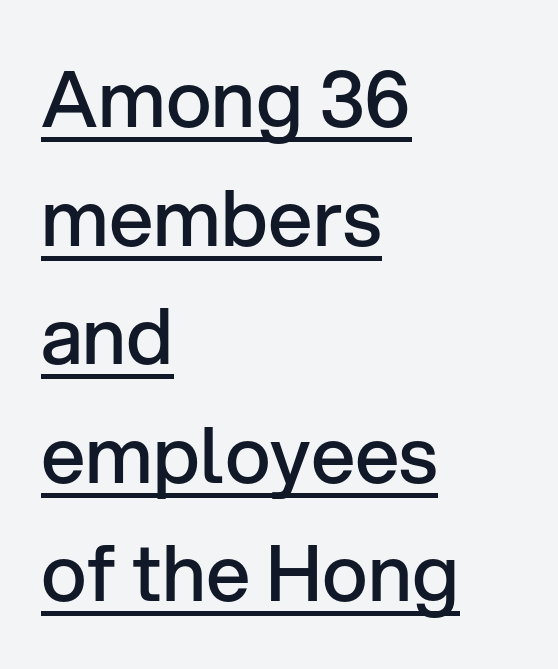
{"serif": "no", "italic": "no", "bold": "semi", "weight": "semibold", "width": "normal", "stroke_contrast": "low", "x_height": "medium", "monospaced": "no", "underline": "yes", "align": "left", "line_spacing": "normal", "line_spacing_ratio": 1.52, "letter_spacing": "normal", "letter_spacing_em": 0.0, "glyph_px": 78}
